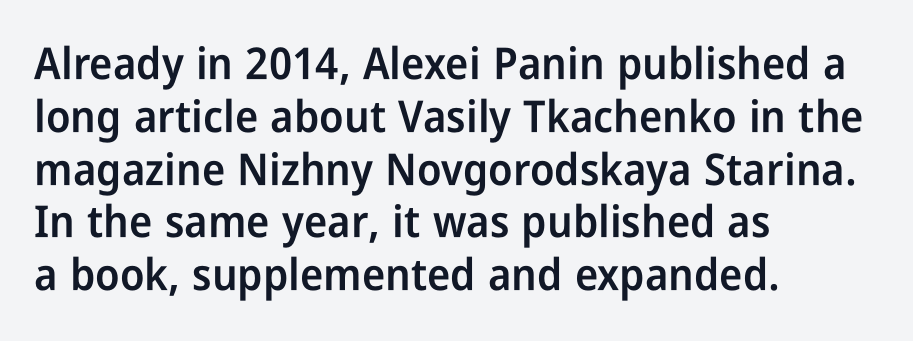
Q: Is the text bold? A: Semi-bold.
Q: Is the text italic (slanted)? A: No, it is upright.
Q: Is the typeface a serif or a sans-serif typeface? A: Sans-serif.
Q: Is the text underlined? A: No.
Q: How is the paragraph aligned? A: Left-aligned.
Q: Is the spacing between letters normal or unusually wide? A: Normal.
Q: Width (condensed, normal, or wide)? A: Condensed.
Q: Stroke contrast? A: Low.
Q: x-height? A: Medium.
Q: Monospaced? A: No.
